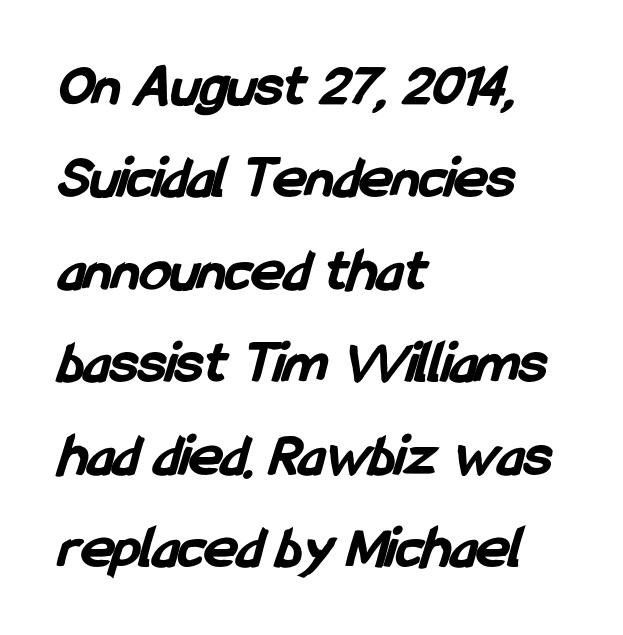
Varying glyph widths throughout — classic text-font behaviour. Grotesque or geometric, the face here clearly has no serifs. Honestly, the row spacing looks completely unremarkable. The rendering anchors every line to the left-hand side. Bare-footed words on every line. Heavy, bold letterforms.
